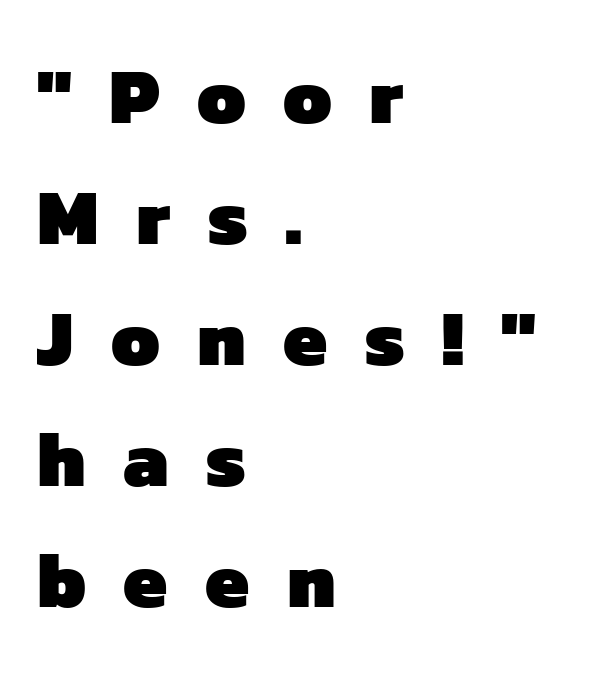
The image shows 78 px heavy sans-serif type; set left-aligned, normal line spacing (1.55x), unusually wide letter spacing (+0.48 em), not underlined; low stroke contrast and a medium x-height.
